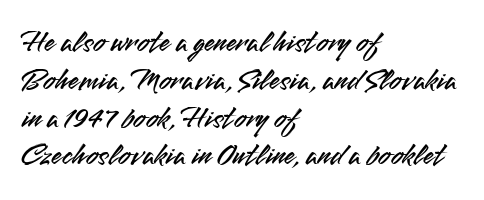
Q: Is the text italic (slanted)? A: Yes.
Q: Is the typeface a serif or a sans-serif typeface? A: Sans-serif.
Q: Is the text underlined? A: No.
Q: How is the paragraph aligned? A: Left-aligned.
Q: Is the spacing between letters normal or unusually wide? A: Normal.
Q: Width (condensed, normal, or wide)? A: Normal.
Q: Stroke contrast? A: Medium.
Q: x-height? A: Small.
Q: Monospaced? A: No.
